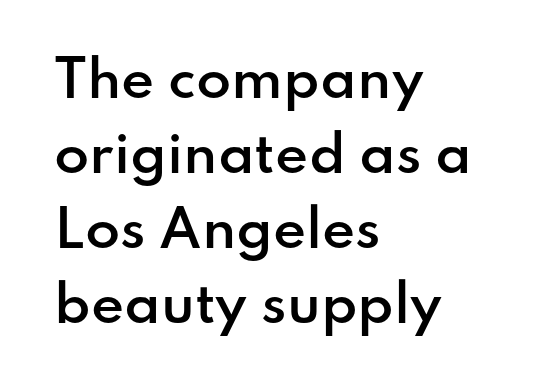
The image shows 51 px semibold sans-serif type, upright; set left-aligned, normal line spacing (1.47x), normal letter spacing, not underlined; low stroke contrast and a small x-height.
